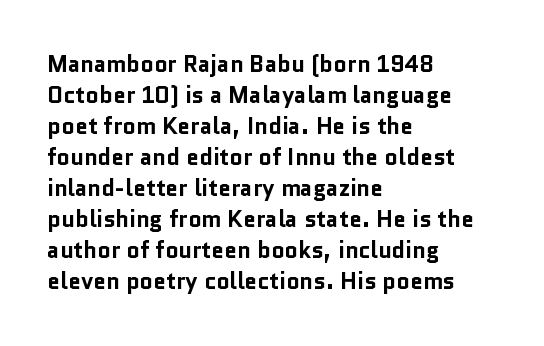
Q: Is the text bold? A: Yes.
Q: Is the text italic (slanted)? A: No, it is upright.
Q: Is the text underlined? A: No.
Q: How is the paragraph aligned? A: Left-aligned.
Q: Is the spacing between letters normal or unusually wide? A: Normal.
Q: Is the spacing between lines tight, normal or loose? A: Normal.
